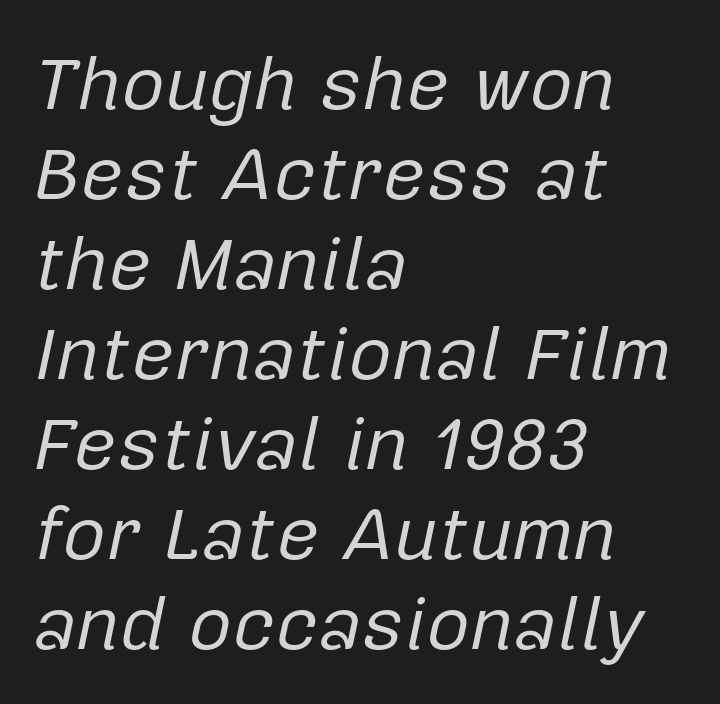
{"italic": "yes", "lean": "right", "slant_degrees": 12, "bold": "no", "weight": "regular", "width": "normal", "stroke_contrast": "low", "x_height": "medium", "monospaced": "no", "underline": "no", "align": "left", "line_spacing_ratio": 1.2, "letter_spacing": "normal", "letter_spacing_em": 0.0, "glyph_px": 75}
